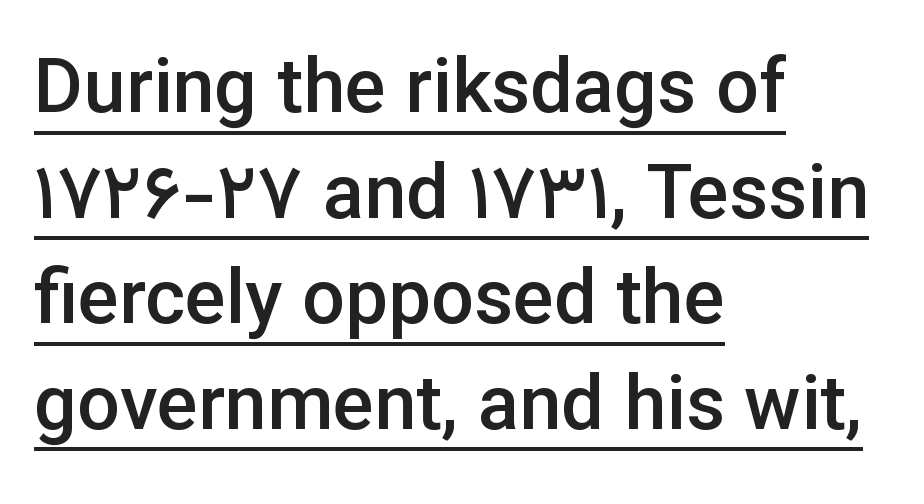
Q: Is the text bold? A: Semi-bold.
Q: Is the text italic (slanted)? A: No, it is upright.
Q: Is the typeface a serif or a sans-serif typeface? A: Sans-serif.
Q: Is the text underlined? A: Yes.
Q: How is the paragraph aligned? A: Left-aligned.
Q: Is the spacing between letters normal or unusually wide? A: Normal.
Q: Is the spacing between lines tight, normal or loose? A: Normal.
Q: Width (condensed, normal, or wide)? A: Normal.
Q: Stroke contrast? A: Low.
Q: x-height? A: Medium.
Q: Monospaced? A: No.
